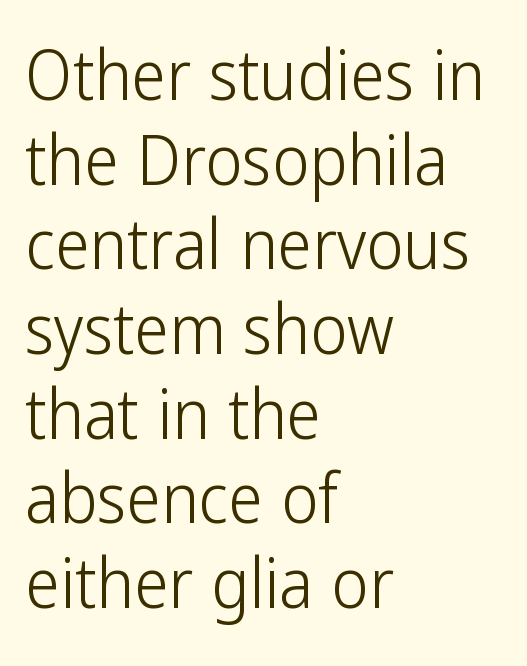
{"serif": "no", "italic": "no", "bold": "no", "weight": "light", "width": "condensed", "stroke_contrast": "low", "x_height": "medium", "monospaced": "no", "underline": "no", "align": "left", "line_spacing_ratio": 1.21, "letter_spacing": "normal", "letter_spacing_em": 0.0, "glyph_px": 70}
